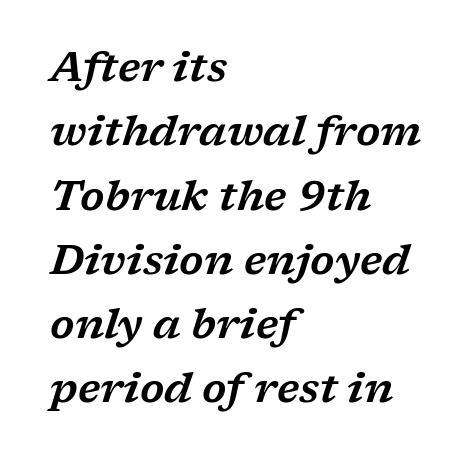
The image shows 42 px wide serif type, italic (leaning right); set left-aligned, normal line spacing (1.53x), normal letter spacing, not underlined; low stroke contrast and a medium x-height.
